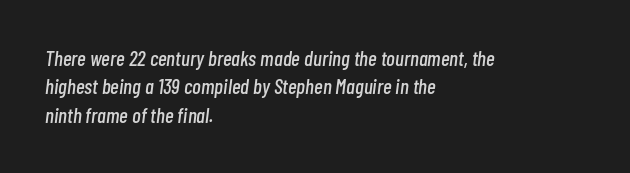
{"italic": "yes", "lean": "right", "slant_degrees": 7, "underline": "no", "align": "left", "line_spacing": "normal", "line_spacing_ratio": 1.35, "letter_spacing": "normal", "letter_spacing_em": 0.0, "glyph_px": 21}
